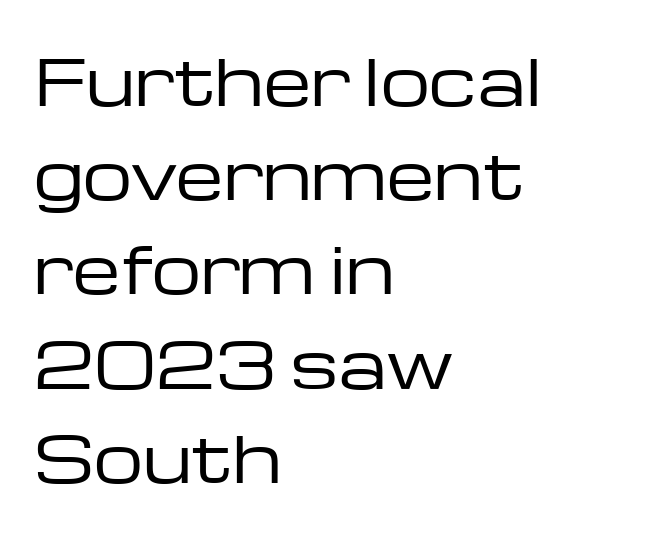
Q: Is the text bold? A: No.
Q: Is the text italic (slanted)? A: No, it is upright.
Q: Is the typeface a serif or a sans-serif typeface? A: Sans-serif.
Q: Is the text underlined? A: No.
Q: How is the paragraph aligned? A: Left-aligned.
Q: Is the spacing between letters normal or unusually wide? A: Normal.
Q: Is the spacing between lines tight, normal or loose? A: Normal.
Q: Width (condensed, normal, or wide)? A: Wide.
Q: Stroke contrast? A: Low.
Q: x-height? A: Medium.
Q: Monospaced? A: No.
